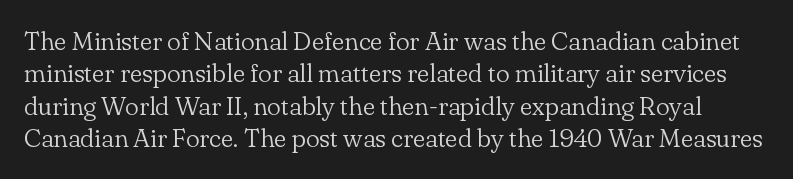
{"italic": "no", "bold": "no", "underline": "no", "line_spacing": "normal", "line_spacing_ratio": 1.25, "letter_spacing": "normal", "letter_spacing_em": 0.0, "glyph_px": 26}
